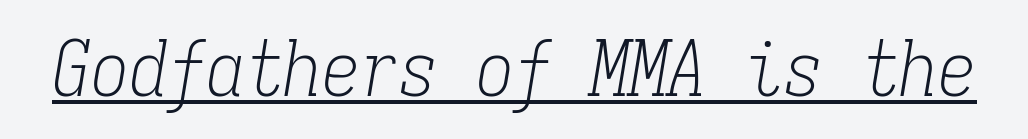
Q: Is the text bold? A: No.
Q: Is the text italic (slanted)? A: Yes, it leans right by about 9 degrees.
Q: Is the typeface a serif or a sans-serif typeface? A: Serif.
Q: Is the text underlined? A: Yes.
Q: Is the spacing between letters normal or unusually wide? A: Normal.
Q: Width (condensed, normal, or wide)? A: Condensed.
Q: Stroke contrast? A: Low.
Q: x-height? A: Medium.
Q: Monospaced? A: Yes.
